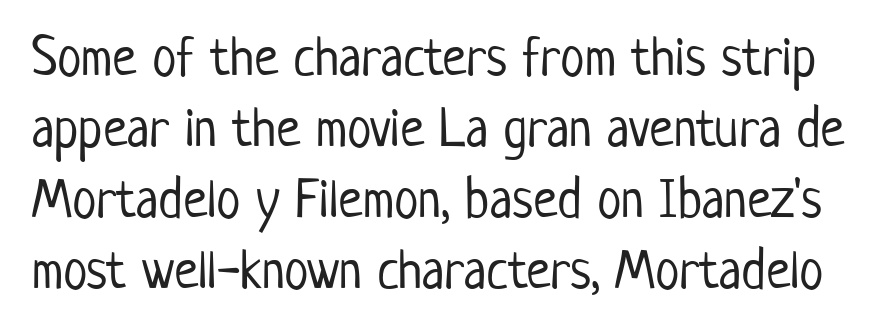
Q: Is the text bold? A: No.
Q: Is the text italic (slanted)? A: No, it is upright.
Q: Is the typeface a serif or a sans-serif typeface? A: Sans-serif.
Q: Is the text underlined? A: No.
Q: Is the spacing between letters normal or unusually wide? A: Normal.
Q: Is the spacing between lines tight, normal or loose? A: Normal.
Q: Width (condensed, normal, or wide)? A: Condensed.
Q: Stroke contrast? A: Low.
Q: x-height? A: Medium.
Q: Monospaced? A: No.
